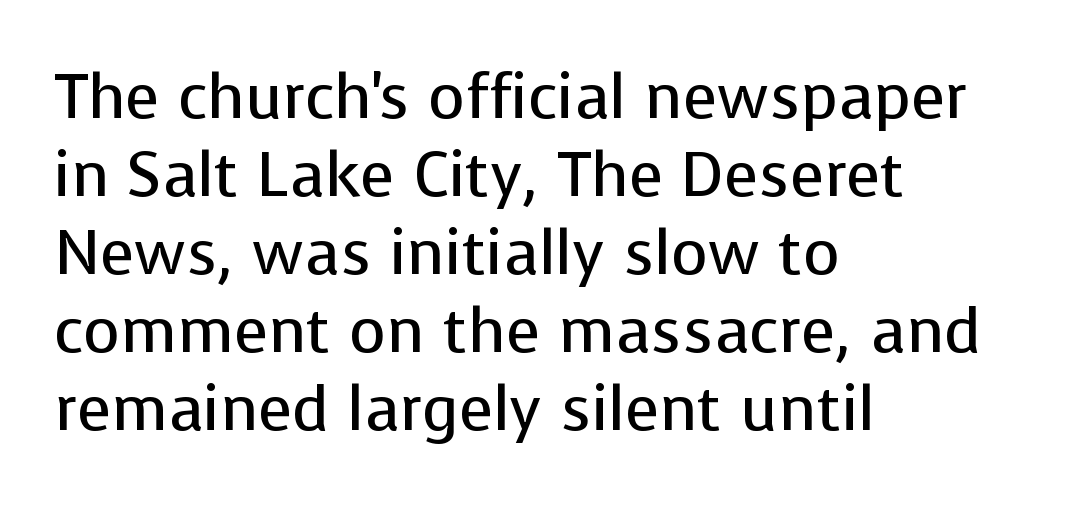
{"serif": "no", "italic": "no", "bold": "no", "weight": "regular", "width": "normal", "stroke_contrast": "low", "x_height": "medium", "monospaced": "no", "underline": "no", "align": "left", "line_spacing_ratio": 1.24, "letter_spacing": "normal", "letter_spacing_em": 0.0, "glyph_px": 63}
